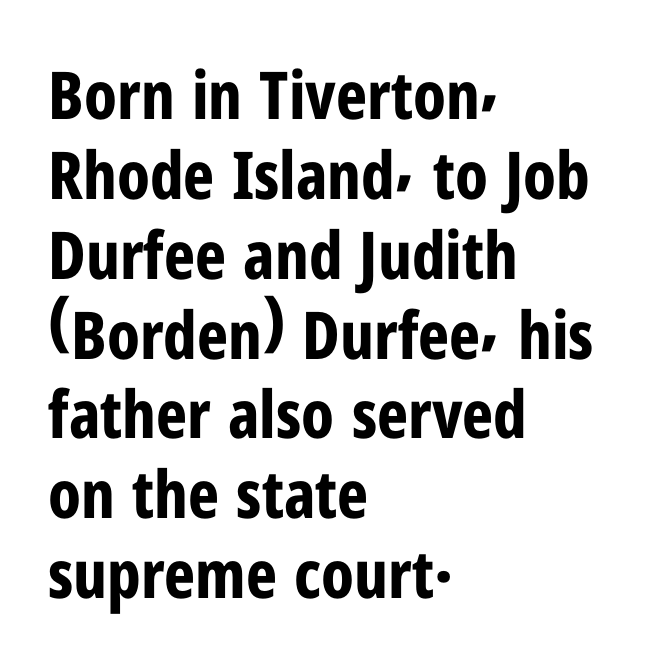
{"serif": "no", "italic": "no", "bold": "yes", "weight": "bold", "width": "condensed", "stroke_contrast": "low", "x_height": "medium", "monospaced": "no", "underline": "no", "align": "left", "line_spacing_ratio": 1.21, "letter_spacing": "normal", "letter_spacing_em": 0.0, "glyph_px": 66}
